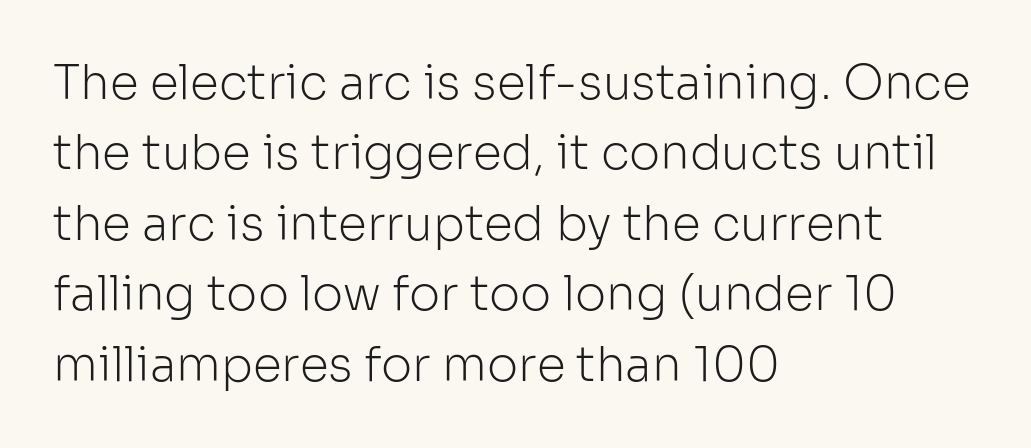
The image shows 47 px light sans-serif type, upright; set left-aligned, normal line spacing (1.5x), normal letter spacing, not underlined; low stroke contrast and a medium x-height.
